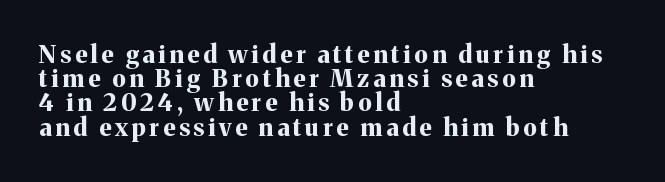
Q: Is the text bold? A: Yes.
Q: Is the text italic (slanted)? A: No, it is upright.
Q: Is the text underlined? A: No.
Q: How is the paragraph aligned? A: Left-aligned.
Q: Is the spacing between lines tight, normal or loose? A: Tight.
